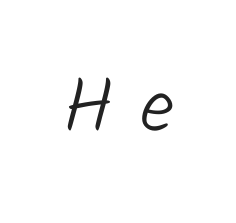
Honestly, the letter spacing is so wide it's the main thing you notice. Here the designer chose a conventional face with non-uniform glyph widths. What kind of face is this? One without serifs — a sans. The gap between lines stays unmarked. The strokes are not fattened; the text isn't bold.
